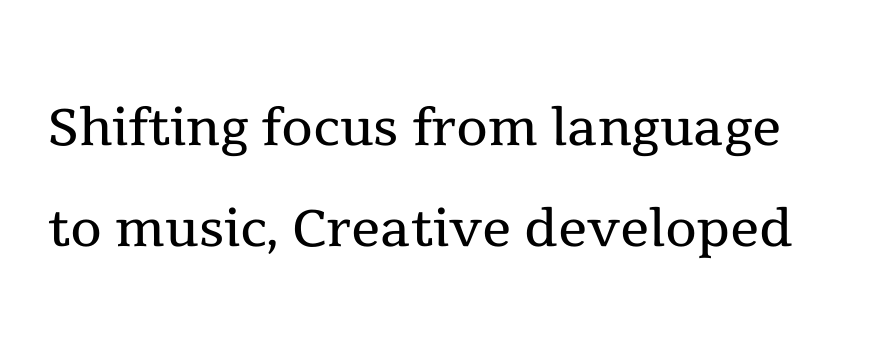
Q: Is the text bold? A: No.
Q: Is the text italic (slanted)? A: No, it is upright.
Q: Is the typeface a serif or a sans-serif typeface? A: Serif.
Q: Is the text underlined? A: No.
Q: Is the spacing between letters normal or unusually wide? A: Normal.
Q: Is the spacing between lines tight, normal or loose? A: Normal.
Q: Width (condensed, normal, or wide)? A: Normal.
Q: x-height? A: Medium.
Q: Monospaced? A: No.
